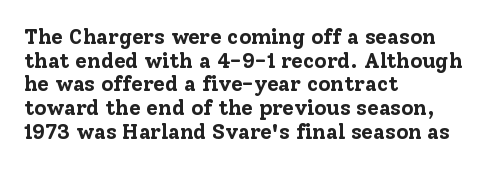
The image shows 21 px bold type, upright; set left-aligned, tight line spacing (1.13x), normal letter spacing, not underlined.
